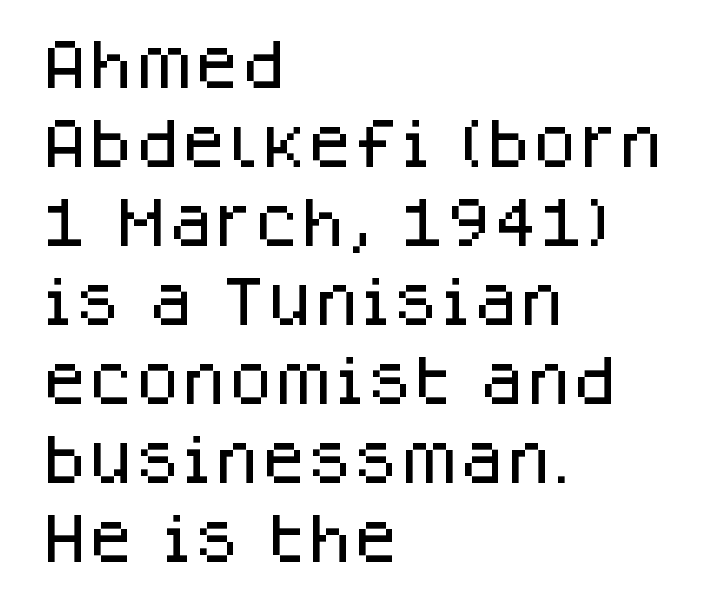
The image shows 53 px sans-serif type, upright; set left-aligned, normal line spacing (1.49x), normal letter spacing, not underlined; low stroke contrast and a large x-height.
